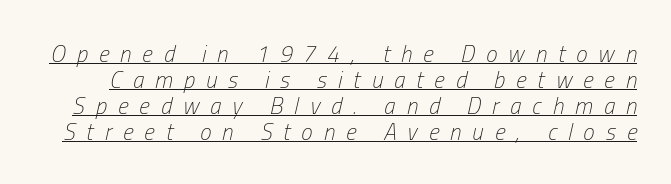
The image shows 23 px text type, italic (leaning right); set tight line spacing (1.13x), unusually wide letter spacing (+0.48 em), underlined.
